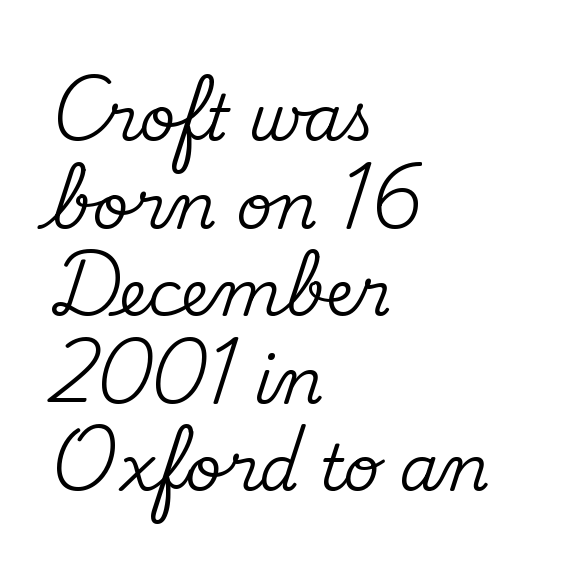
Q: Is the text italic (slanted)? A: Yes.
Q: Is the text underlined? A: No.
Q: How is the paragraph aligned? A: Left-aligned.
Q: Is the spacing between letters normal or unusually wide? A: Normal.
Q: Is the spacing between lines tight, normal or loose? A: Normal.
Q: Width (condensed, normal, or wide)? A: Normal.
Q: Stroke contrast? A: Medium.
Q: x-height? A: Small.
Q: Monospaced? A: No.
